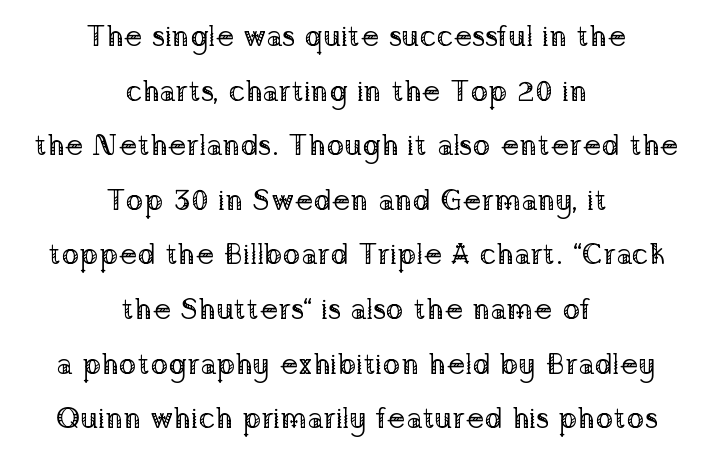
Q: Is the text bold? A: No.
Q: Is the text italic (slanted)? A: No, it is upright.
Q: Is the typeface a serif or a sans-serif typeface? A: Serif.
Q: Is the text underlined? A: No.
Q: How is the paragraph aligned? A: Centered.
Q: Is the spacing between letters normal or unusually wide? A: Normal.
Q: Width (condensed, normal, or wide)? A: Normal.
Q: Stroke contrast? A: Low.
Q: x-height? A: Medium.
Q: Monospaced? A: No.
